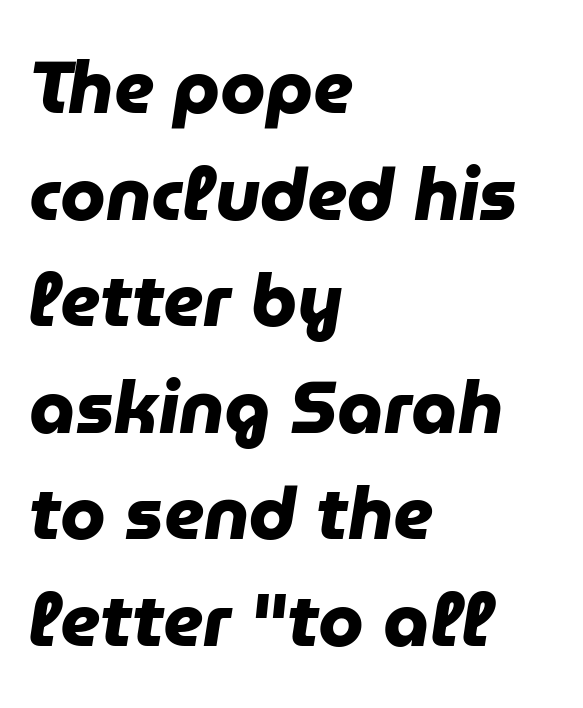
The line texture is even and compact thanks to regular tracking. The vertical gap from one line to the next is medium. Each row of text sits above clean, open space. Caption: multi-line text, flush left, ragged right. The passage shown is typed in a proportional face where columns would drift. Examine the stroke ends and you'll find no serifs.
